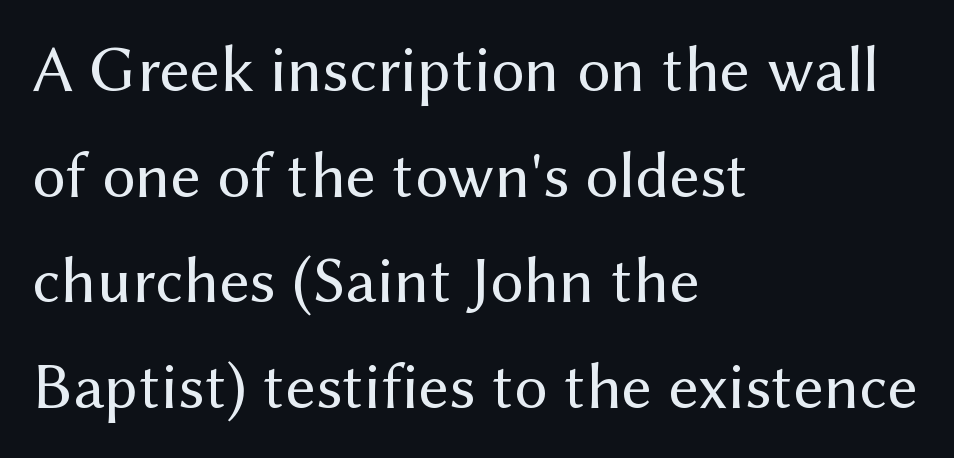
Does extra space separate the letters? No, they use regular spacing. Underlining? Definitely not there. Notice how descenders clear the ascenders below comfortably — that's standard leading. Looks like regular typesetting: each glyph gets only the width it needs. No letter is thick-stroked: the sample isn't bold.
